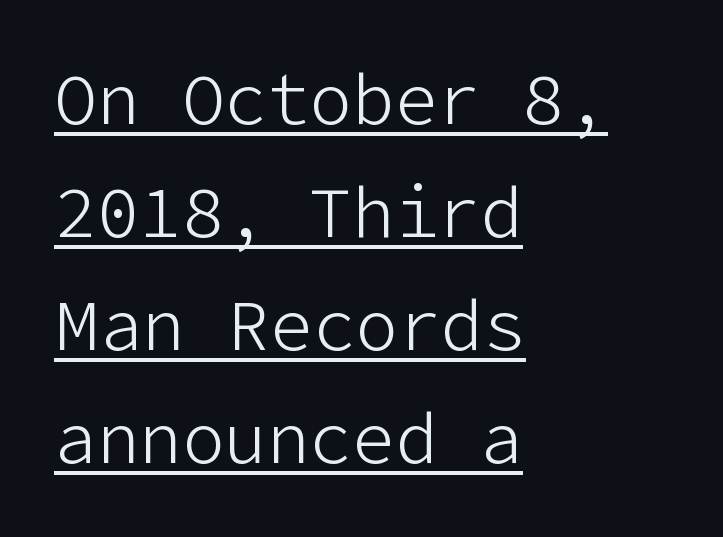
The image shows 71 px light sans-serif type, upright; set left-aligned, normal line spacing (1.59x), normal letter spacing, underlined; low stroke contrast and a medium x-height.
